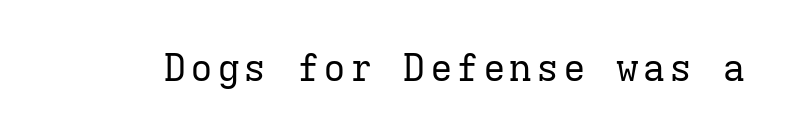
Words float on clear page, feet unadorned. Do the letters lean? They stand straight. Monospaced: the letters line up in strict vertical columns. A serif font was chosen for this passage. Stroke mass is kept to a normal reading level or below.
